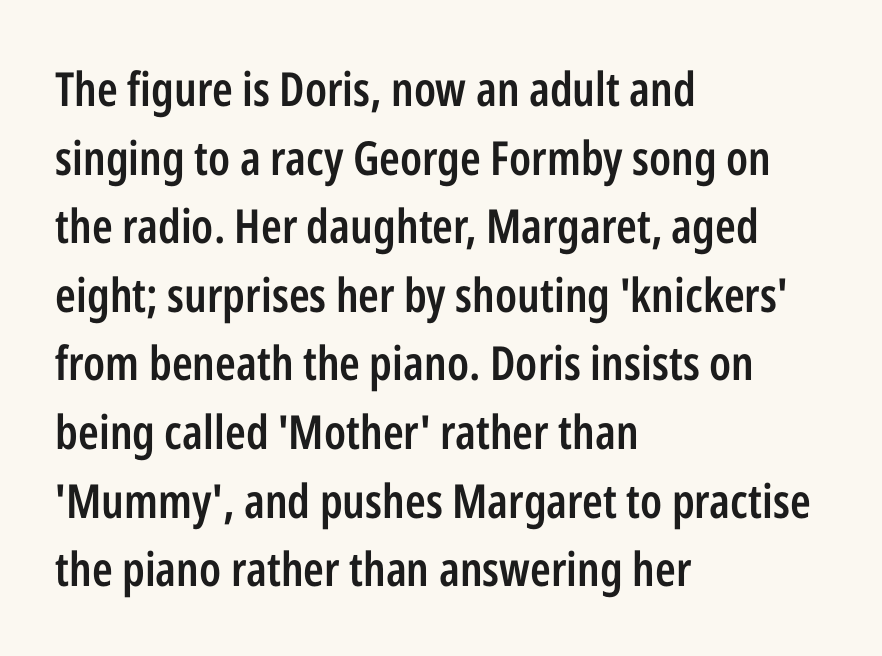
The font family rendered here belongs to the sans-serif group. The passage shown has conventional tracking throughout. Character widths vary here, with narrow letters taking less room than wide ones. Baseline-to-baseline distance is the conventional proportion of letter height. Nobody drew a line under any word here. Leftover space on each line is placed entirely after the last word.
